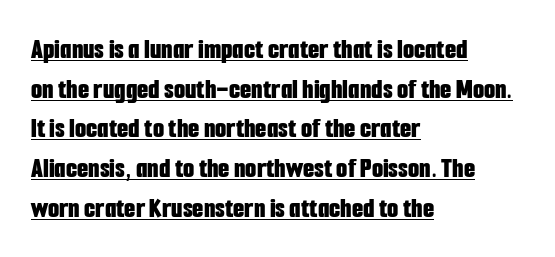
{"serif": "no", "italic": "no", "bold": "yes", "weight": "bold", "width": "condensed", "stroke_contrast": "low", "x_height": "medium", "monospaced": "no", "underline": "yes", "align": "left", "line_spacing": "normal", "line_spacing_ratio": 1.37, "letter_spacing": "normal", "letter_spacing_em": 0.0, "glyph_px": 29}
